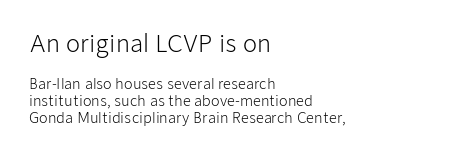
{"italic": "no", "bold": "no", "underline": "no", "align": "left", "line_spacing_ratio": 1.21, "letter_spacing": "normal", "letter_spacing_em": 0.0, "larger_block": "first", "size_ratio": 1.64, "glyph_px": 23}
